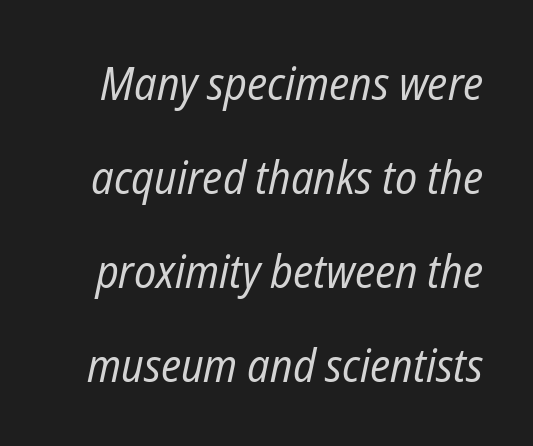
Style check: oblique. Note the varied advance widths — an 'i' is clearly narrower than an 'm'. You could call the tracking neutral — neither tight nor loose. The strip under each line holds only bare page. The typeface has the unassuming heft of standard copy or less. Students, observe: this is what heavily led, spacious text looks like.
